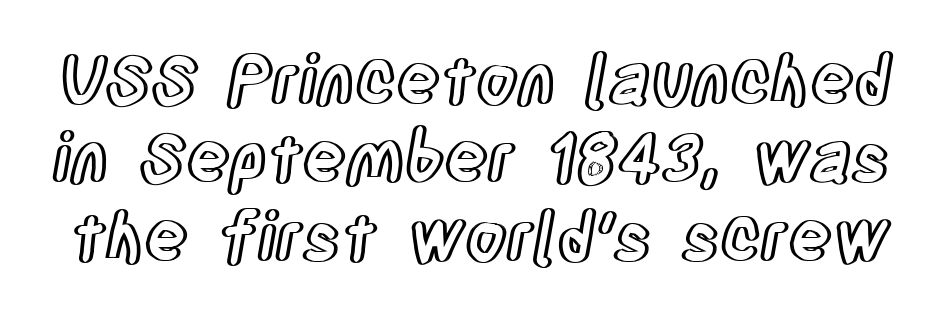
Each letter keeps its own natural width here, so spacing adapts to shape. Observe the ordinary spacing: letters are neighbours, not strangers. Descenders hang freely into open space.
